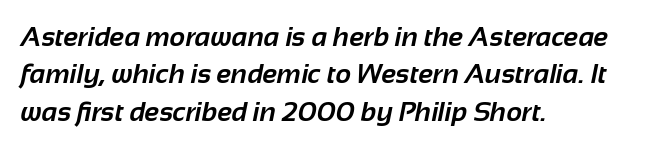
Q: Is the text bold? A: Yes.
Q: Is the text underlined? A: No.
Q: How is the paragraph aligned? A: Left-aligned.
Q: Is the spacing between letters normal or unusually wide? A: Normal.
Q: Is the spacing between lines tight, normal or loose? A: Normal.
